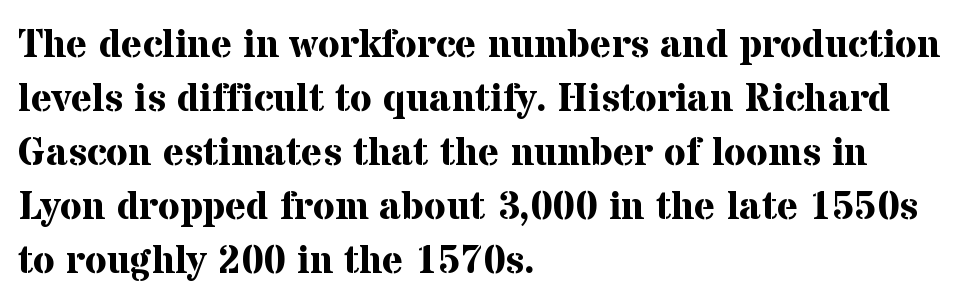
{"serif": "yes", "italic": "no", "bold": "yes", "weight": "bold", "width": "normal", "stroke_contrast": "medium", "x_height": "medium", "monospaced": "no", "underline": "no", "align": "left", "line_spacing": "normal", "line_spacing_ratio": 1.35, "letter_spacing": "normal", "letter_spacing_em": 0.0, "glyph_px": 40}
